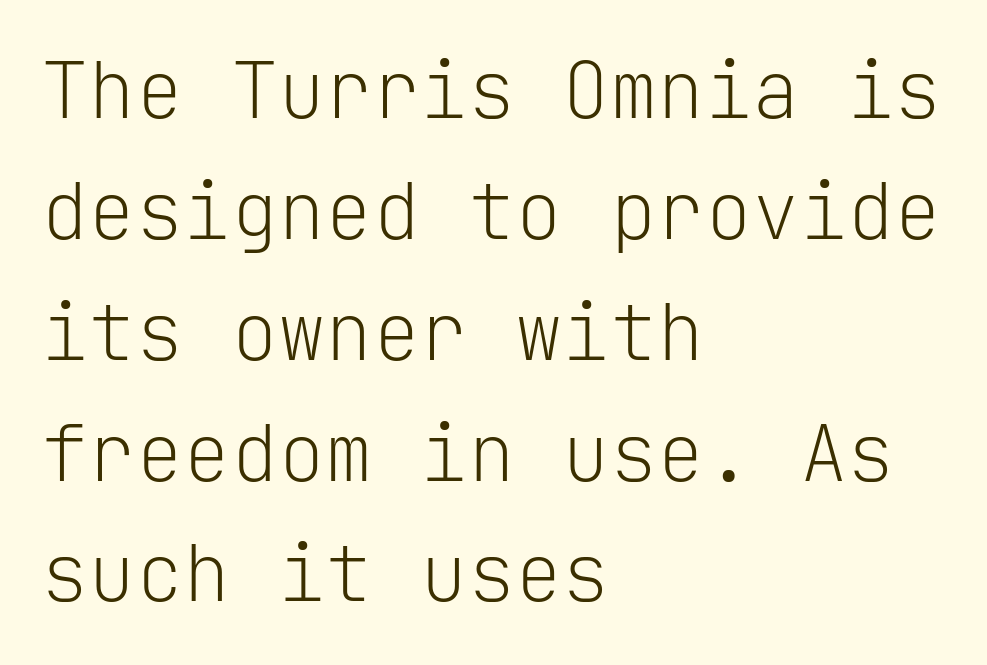
To sum up the face: it is a sans, with no serifs. The paragraph shown leans on its left margin. The area under the type is left untouched. The cut favours lightness, reaching ordinary text weight at its darkest.
